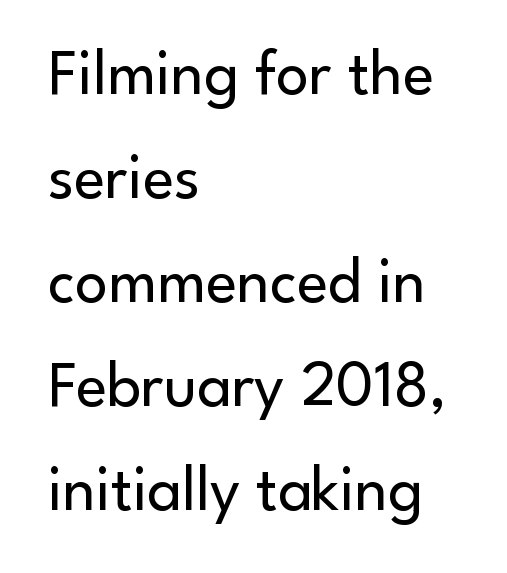
Q: Is the text bold? A: No.
Q: Is the text italic (slanted)? A: No, it is upright.
Q: Is the typeface a serif or a sans-serif typeface? A: Sans-serif.
Q: Is the text underlined? A: No.
Q: How is the paragraph aligned? A: Left-aligned.
Q: Is the spacing between letters normal or unusually wide? A: Normal.
Q: Is the spacing between lines tight, normal or loose? A: Normal.
Q: Width (condensed, normal, or wide)? A: Normal.
Q: Stroke contrast? A: Low.
Q: x-height? A: Small.
Q: Monospaced? A: No.
